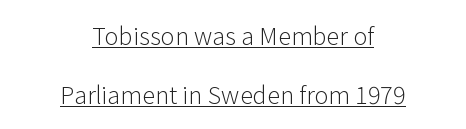
{"italic": "no", "bold": "no", "underline": "yes", "align": "center", "line_spacing": "loose", "line_spacing_ratio": 2.47, "letter_spacing": "normal", "letter_spacing_em": 0.0, "glyph_px": 24}
